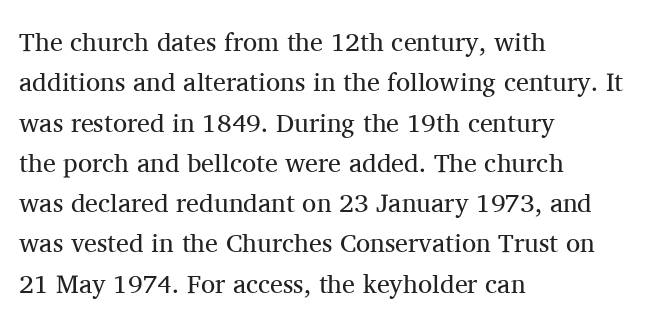
The image shows 26 px text type, upright; set left-aligned, normal line spacing (1.55x), normal letter spacing, not underlined.
